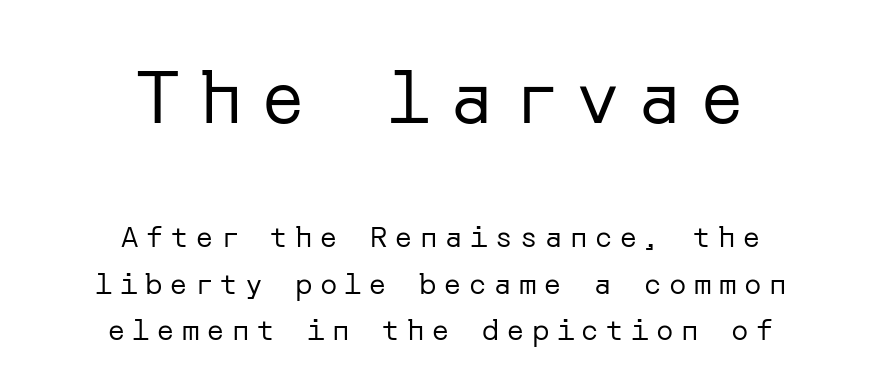
Q: Is the text bold? A: No.
Q: Is the text italic (slanted)? A: No, it is upright.
Q: Is the typeface a serif or a sans-serif typeface? A: Sans-serif.
Q: Is the text underlined? A: No.
Q: How is the paragraph aligned? A: Centered.
Q: Is the spacing between letters normal or unusually wide? A: Unusually wide.
Q: Is the spacing between lines tight, normal or loose? A: Normal.
Q: Which block of text is set in a larger size, the first (top) or the second (bottom)? A: The first (top) one.
Q: Width (condensed, normal, or wide)? A: Normal.
Q: Stroke contrast? A: Low.
Q: x-height? A: Medium.
